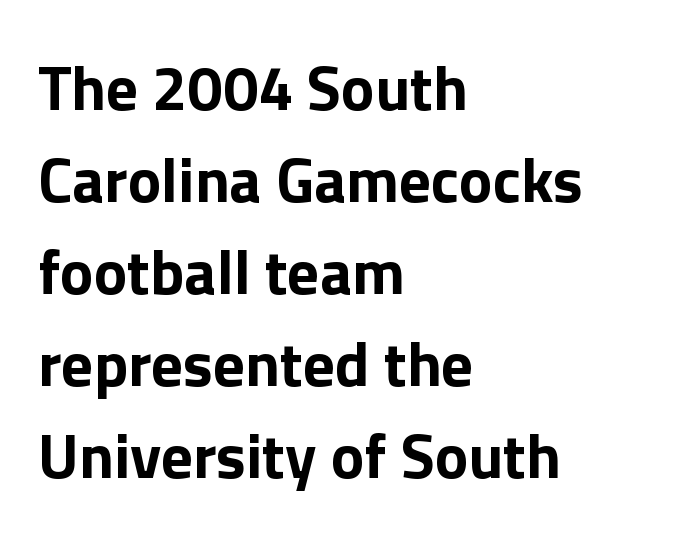
Q: Is the text bold? A: Yes.
Q: Is the text italic (slanted)? A: No, it is upright.
Q: Is the typeface a serif or a sans-serif typeface? A: Sans-serif.
Q: Is the text underlined? A: No.
Q: How is the paragraph aligned? A: Left-aligned.
Q: Is the spacing between letters normal or unusually wide? A: Normal.
Q: Is the spacing between lines tight, normal or loose? A: Normal.
Q: Width (condensed, normal, or wide)? A: Normal.
Q: x-height? A: Medium.
Q: Monospaced? A: No.
